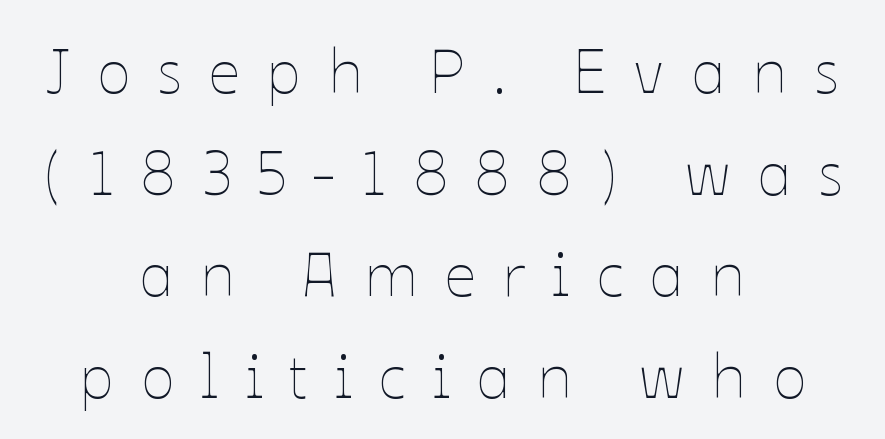
Q: Is the text bold? A: No.
Q: Is the text italic (slanted)? A: No, it is upright.
Q: Is the text underlined? A: No.
Q: How is the paragraph aligned? A: Centered.
Q: Is the spacing between letters normal or unusually wide? A: Unusually wide.
Q: Is the spacing between lines tight, normal or loose? A: Normal.
Q: Width (condensed, normal, or wide)? A: Normal.
Q: Stroke contrast? A: Low.
Q: x-height? A: Medium.
Q: Monospaced? A: No.
